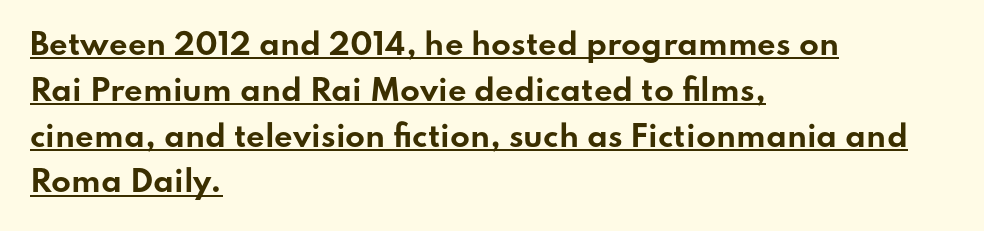
Characters remain perfectly vertical along every line. A typesetter would call this leading conventional body-copy spacing. Horizontal alignment here is leftward, the default for most running prose. Do the characters align in a grid? No, the font is proportional. The tracking reads as untouched default to a designer's eye.
